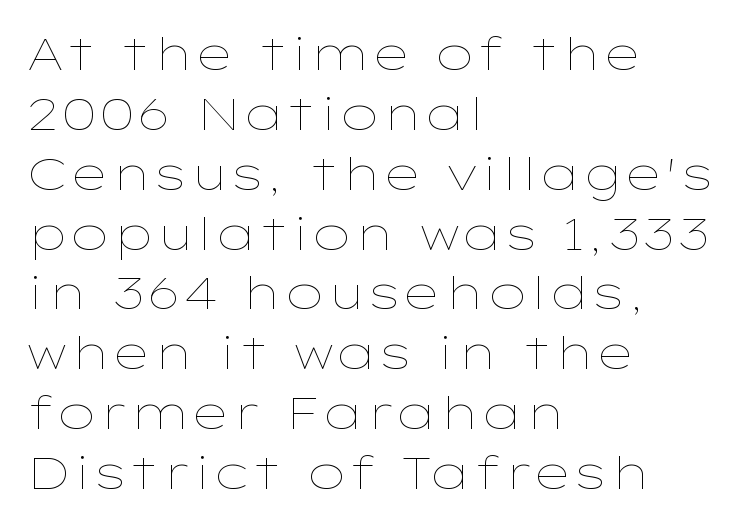
{"italic": "no", "bold": "no", "weight": "thin", "width": "wide", "stroke_contrast": "low", "x_height": "medium", "monospaced": "no", "underline": "no", "align": "left", "line_spacing": "normal", "line_spacing_ratio": 1.33, "letter_spacing": "normal", "letter_spacing_em": 0.0, "glyph_px": 45}
